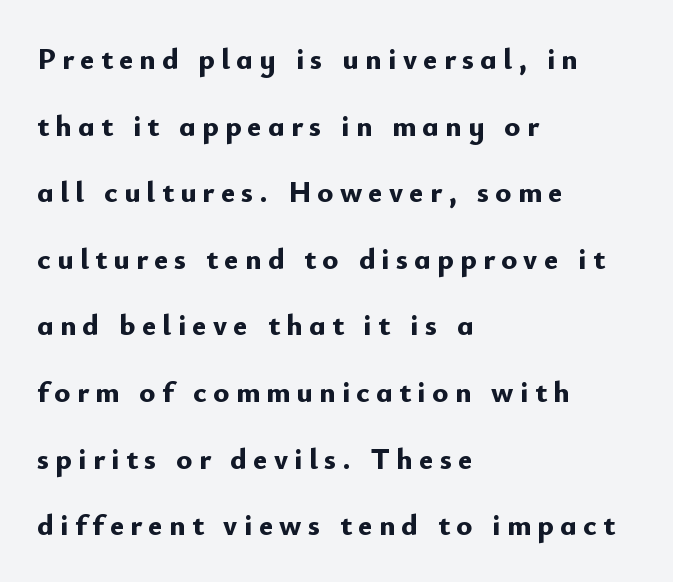
The image shows 30 px bold sans-serif type, upright; set left-aligned, loose line spacing (2.22x), unusually wide letter spacing (+0.21 em), not underlined; low stroke contrast and a small x-height.
